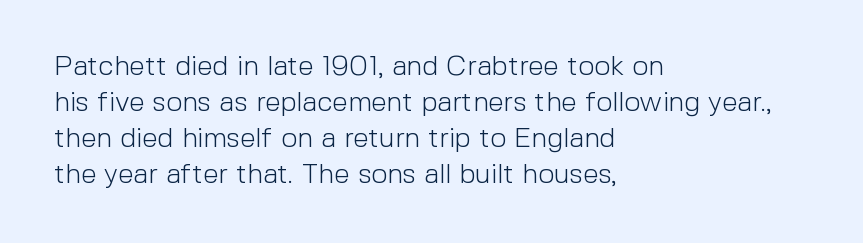
The image shows 28 px light sans-serif type, upright; set left-aligned, normal line spacing (1.28x), normal letter spacing, not underlined; a medium x-height.
